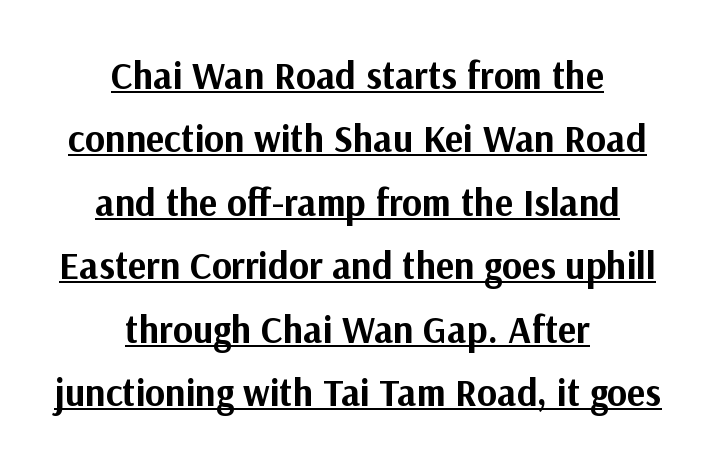
The image shows 38 px bold sans-serif type, upright; set centered, normal line spacing (1.67x), normal letter spacing, underlined; medium stroke contrast and a medium x-height.
